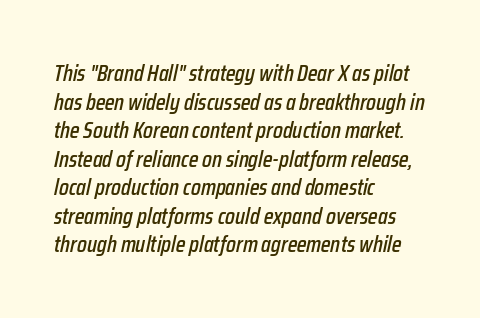
Q: Is the text italic (slanted)? A: Yes, it leans right by about 12 degrees.
Q: Is the text underlined? A: No.
Q: How is the paragraph aligned? A: Left-aligned.
Q: Is the spacing between letters normal or unusually wide? A: Normal.
